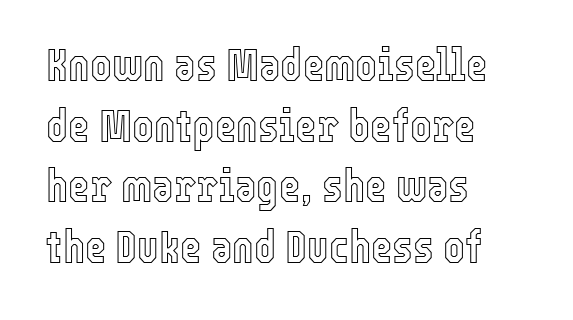
The image shows 46 px condensed type, upright; set left-aligned, normal line spacing (1.32x), normal letter spacing, not underlined; a medium x-height.
